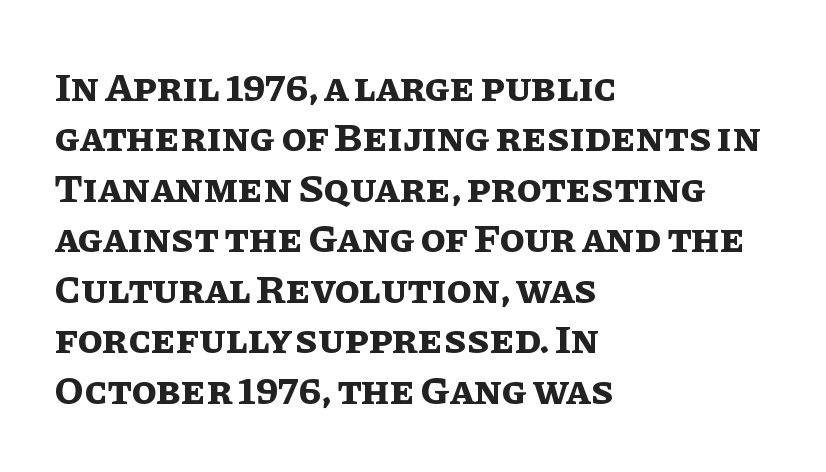
The image shows 41 px bold type, upright; set left-aligned, line spacing 1.23x, normal letter spacing, not underlined; low stroke contrast and a large x-height.
